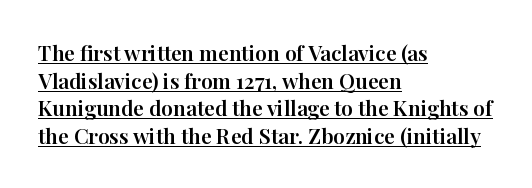
Q: Is the text italic (slanted)? A: No, it is upright.
Q: Is the text underlined? A: Yes.
Q: How is the paragraph aligned? A: Left-aligned.
Q: Is the spacing between letters normal or unusually wide? A: Normal.
Q: Is the spacing between lines tight, normal or loose? A: Normal.
